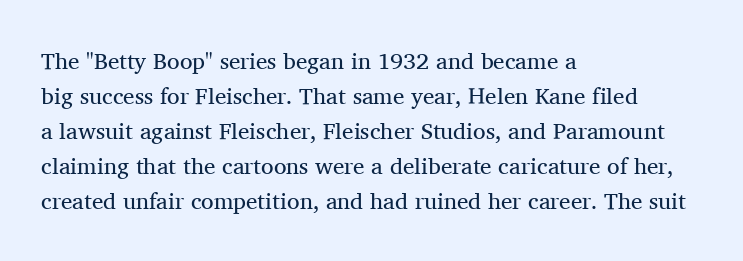
Q: Is the text bold? A: No.
Q: Is the text italic (slanted)? A: No, it is upright.
Q: Is the text underlined? A: No.
Q: How is the paragraph aligned? A: Left-aligned.
Q: Is the spacing between letters normal or unusually wide? A: Normal.
Q: Is the spacing between lines tight, normal or loose? A: Normal.
